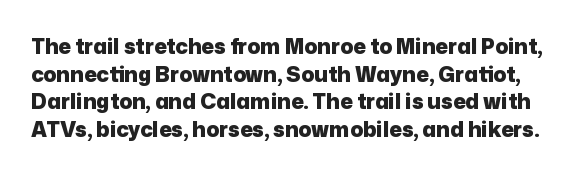
Emphasis by weight is at full strength: bold. There is no visible air inserted between adjacent glyphs. Quick note: not italic, upright. Baseline-to-baseline distance is the conventional proportion of letter height. The zone under the glyphs is completely vacant.
